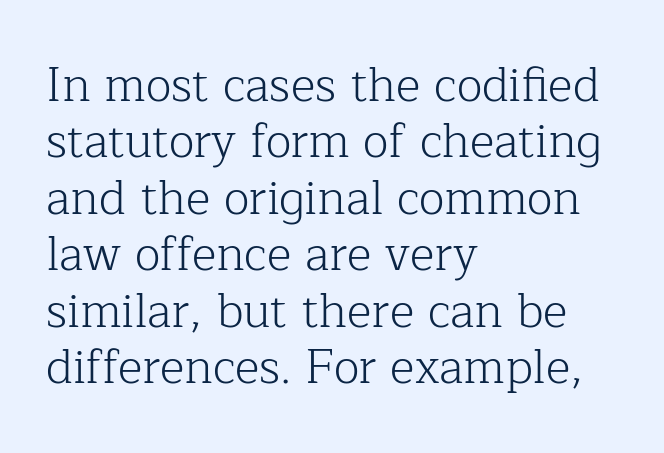
{"serif": "yes", "italic": "no", "bold": "no", "weight": "light", "width": "normal", "stroke_contrast": "low", "x_height": "medium", "monospaced": "no", "underline": "no", "align": "left", "line_spacing_ratio": 1.2, "letter_spacing": "normal", "letter_spacing_em": 0.0, "glyph_px": 47}
